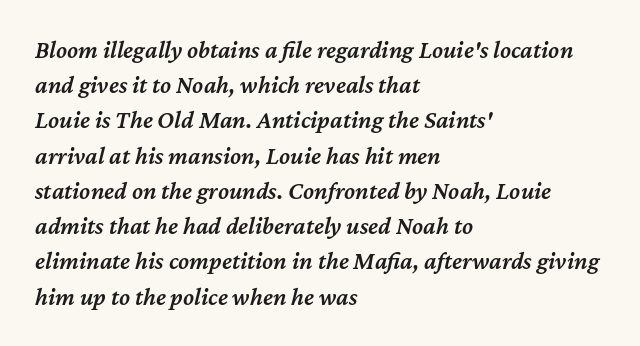
The image shows 25 px text type, italic (leaning right); set left-aligned, normal line spacing (1.41x), normal letter spacing, not underlined.
